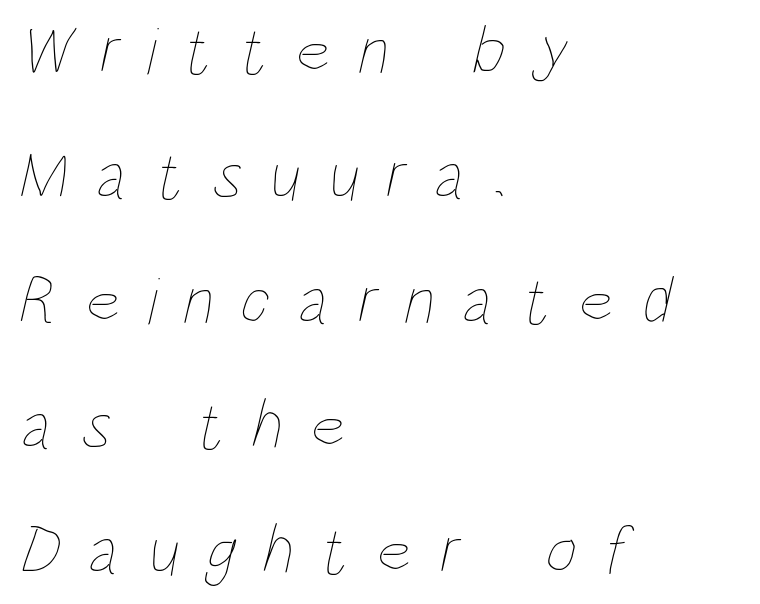
Q: Is the text bold? A: No.
Q: Is the text underlined? A: No.
Q: How is the paragraph aligned? A: Left-aligned.
Q: Is the spacing between letters normal or unusually wide? A: Unusually wide.
Q: Width (condensed, normal, or wide)? A: Condensed.
Q: Stroke contrast? A: Low.
Q: x-height? A: Large.
Q: Monospaced? A: No.
